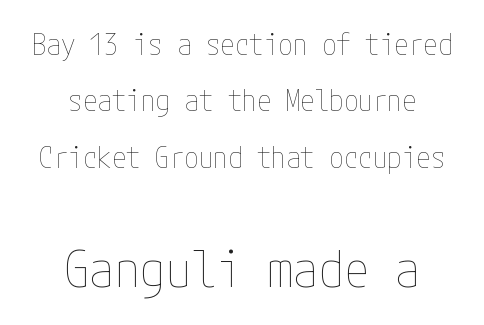
A student would notice the bottom passage is typeset larger than what precedes it. If you drew a line through each stem, it would be perfectly vertical. Reading down the block, each line starts at a different indent, mirrored at its end. Descender tails drop into unmarked territory.
